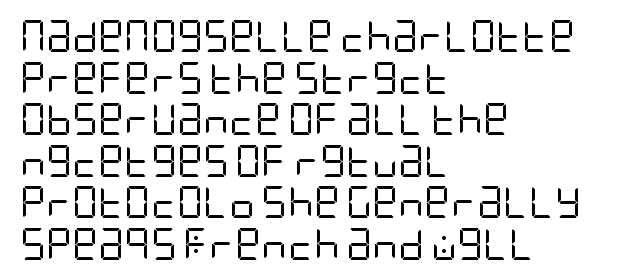
Q: Is the text bold? A: No.
Q: Is the text italic (slanted)? A: No, it is upright.
Q: Is the typeface a serif or a sans-serif typeface? A: Sans-serif.
Q: Is the text underlined? A: No.
Q: How is the paragraph aligned? A: Left-aligned.
Q: Is the spacing between letters normal or unusually wide? A: Normal.
Q: Is the spacing between lines tight, normal or loose? A: Normal.
Q: Width (condensed, normal, or wide)? A: Condensed.
Q: Stroke contrast? A: Low.
Q: x-height? A: Large.
